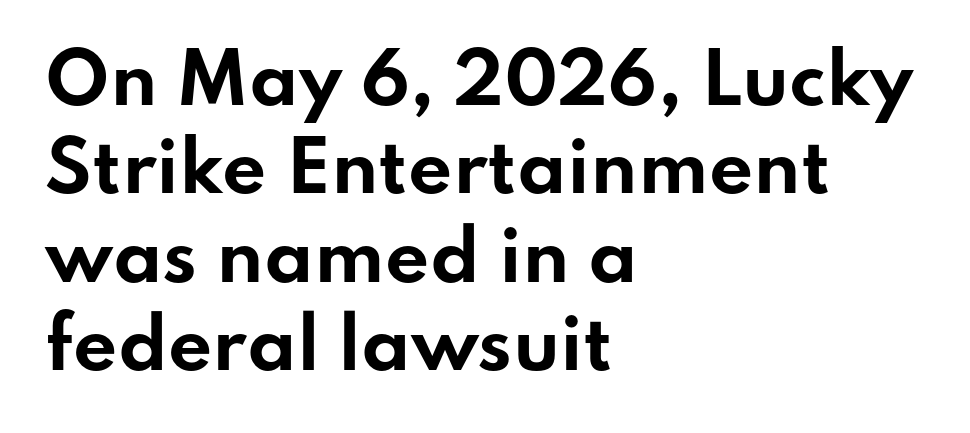
{"serif": "no", "italic": "no", "bold": "yes", "weight": "bold", "width": "wide", "stroke_contrast": "low", "x_height": "small", "monospaced": "no", "underline": "no", "align": "left", "line_spacing": "normal", "line_spacing_ratio": 1.28, "letter_spacing": "normal", "letter_spacing_em": 0.0, "glyph_px": 69}
